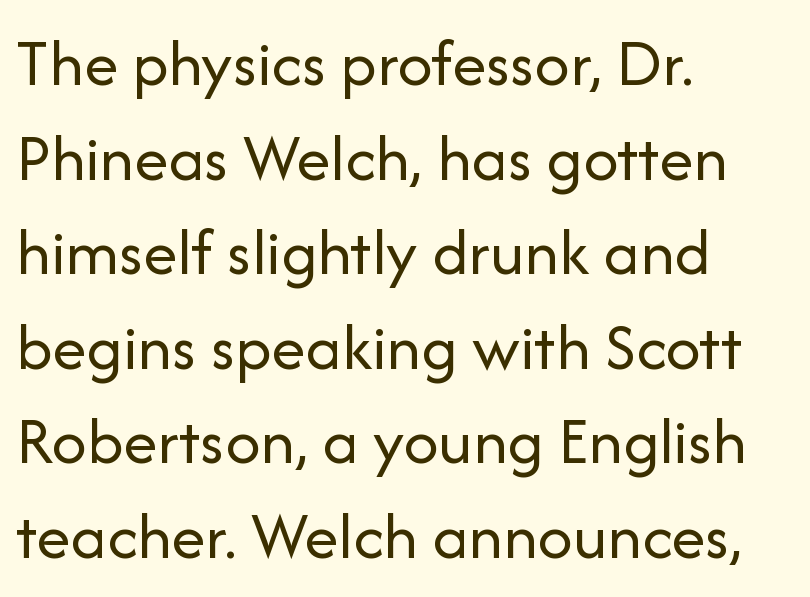
{"serif": "no", "italic": "no", "bold": "no", "weight": "regular", "width": "normal", "stroke_contrast": "low", "x_height": "medium", "monospaced": "no", "underline": "no", "align": "left", "line_spacing": "normal", "line_spacing_ratio": 1.37, "letter_spacing": "normal", "letter_spacing_em": 0.0, "glyph_px": 69}
